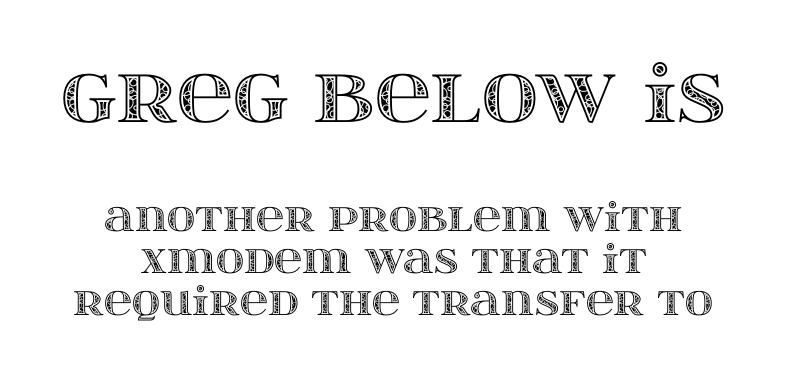
The image shows 78 px wide type, upright; set centered, tight line spacing (1.08x), normal letter spacing, not underlined; the first (top) block is 2.0x larger; a large x-height.
